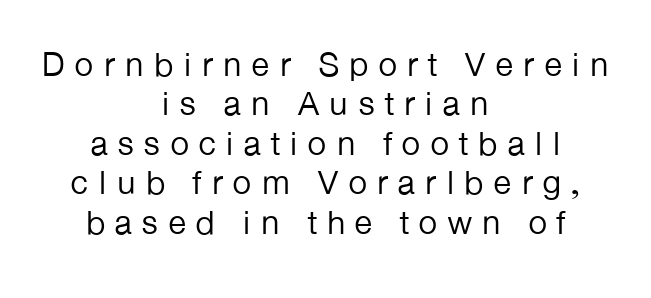
Q: Is the text bold? A: No.
Q: Is the text italic (slanted)? A: No, it is upright.
Q: Is the typeface a serif or a sans-serif typeface? A: Sans-serif.
Q: Is the text underlined? A: No.
Q: How is the paragraph aligned? A: Centered.
Q: Is the spacing between letters normal or unusually wide? A: Unusually wide.
Q: Width (condensed, normal, or wide)? A: Normal.
Q: Stroke contrast? A: Low.
Q: x-height? A: Medium.
Q: Monospaced? A: No.
